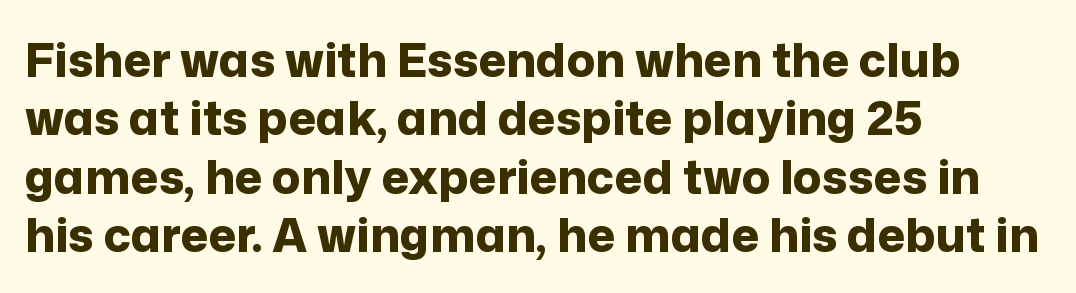
{"serif": "no", "italic": "no", "bold": "yes", "weight": "bold", "width": "normal", "stroke_contrast": "low", "x_height": "medium", "monospaced": "no", "underline": "no", "align": "left", "line_spacing_ratio": 1.24, "letter_spacing": "normal", "letter_spacing_em": 0.0, "glyph_px": 47}
